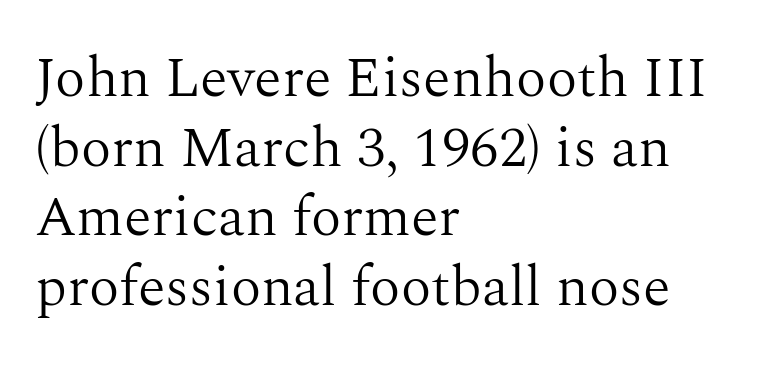
Here the designer chose a conventional face with non-uniform glyph widths. Each letter's strokes conclude with small projecting serifs. These lines were composed using upright roman letters. Unbolded letterforms with no extra heft.
